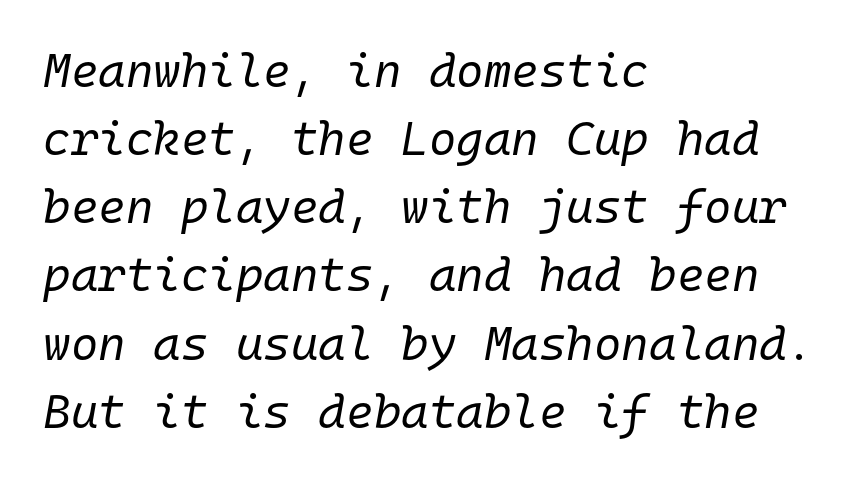
Slant detected: the letters are inclined. The lines sit at an ordinary, default distance from one another. This rendering leaves character spacing at its baseline value. Nobody drew a line under any word here.
